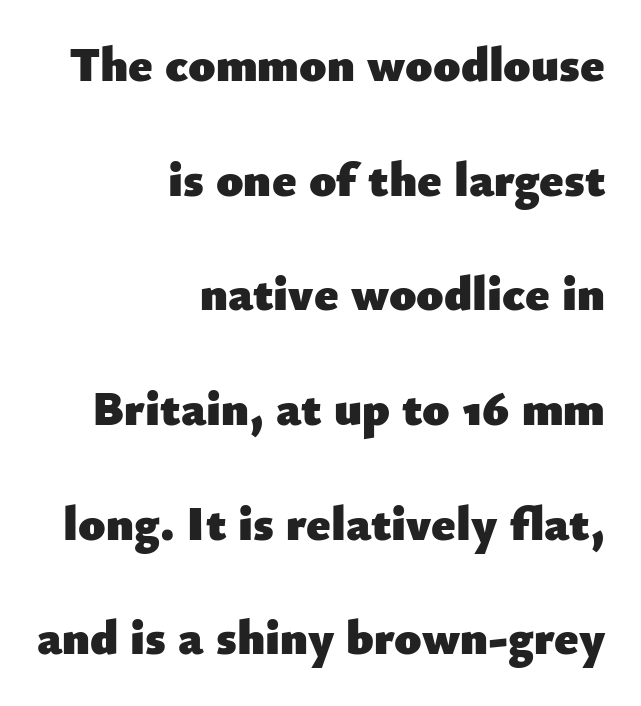
{"serif": "no", "italic": "no", "bold": "yes", "weight": "heavy", "width": "normal", "stroke_contrast": "low", "x_height": "small", "monospaced": "no", "underline": "no", "align": "right", "line_spacing": "loose", "line_spacing_ratio": 2.34, "letter_spacing": "normal", "letter_spacing_em": 0.0, "glyph_px": 49}
